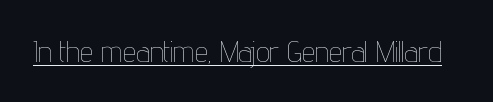
The image shows 30 px thin, condensed type, upright; set normal letter spacing, underlined; low stroke contrast and a medium x-height.
